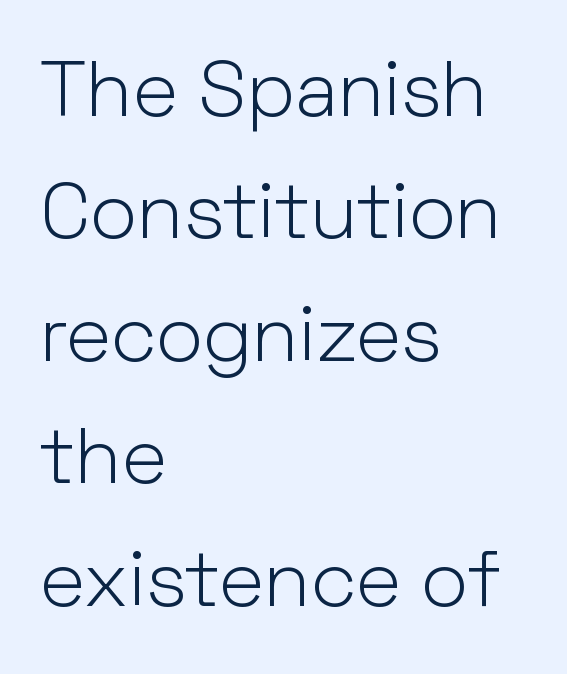
The font sits on the lighter half of the weight spectrum, regular included. The typography opts for an upright posture over an oblique one. All the whitespace from short lines collects on the right. Anything drawn beneath the words? Only blank space.
